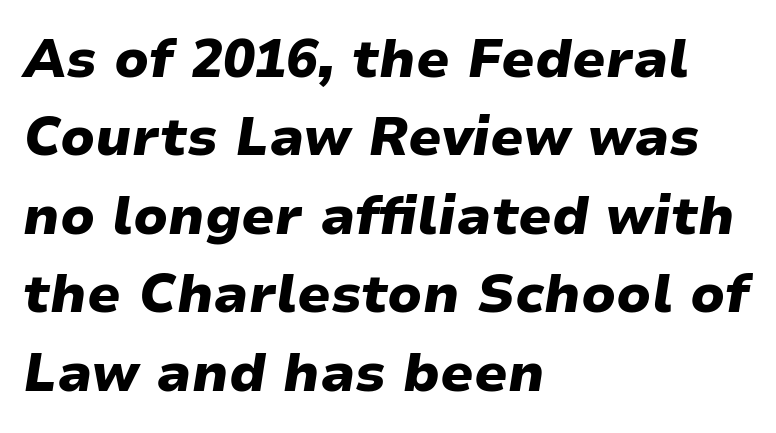
{"italic": "yes", "lean": "right", "slant_degrees": 9, "bold": "yes", "weight": "heavy", "width": "wide", "stroke_contrast": "low", "x_height": "medium", "monospaced": "no", "underline": "no", "align": "left", "line_spacing": "normal", "line_spacing_ratio": 1.48, "letter_spacing": "normal", "letter_spacing_em": 0.0, "glyph_px": 53}
